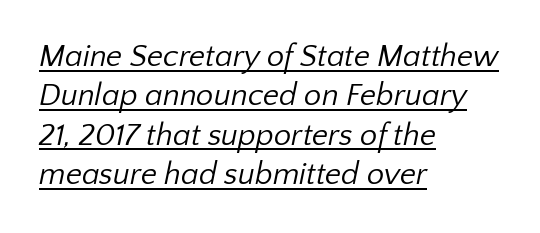
The image shows 31 px regular-weight sans-serif type; set left-aligned, normal line spacing (1.27x), normal letter spacing, underlined; low stroke contrast and a medium x-height.
